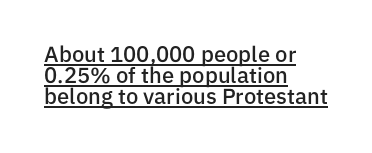
{"italic": "no", "bold": "semi", "underline": "yes", "align": "left", "line_spacing": "tight", "line_spacing_ratio": 0.95, "letter_spacing": "normal", "letter_spacing_em": 0.0, "glyph_px": 22}
